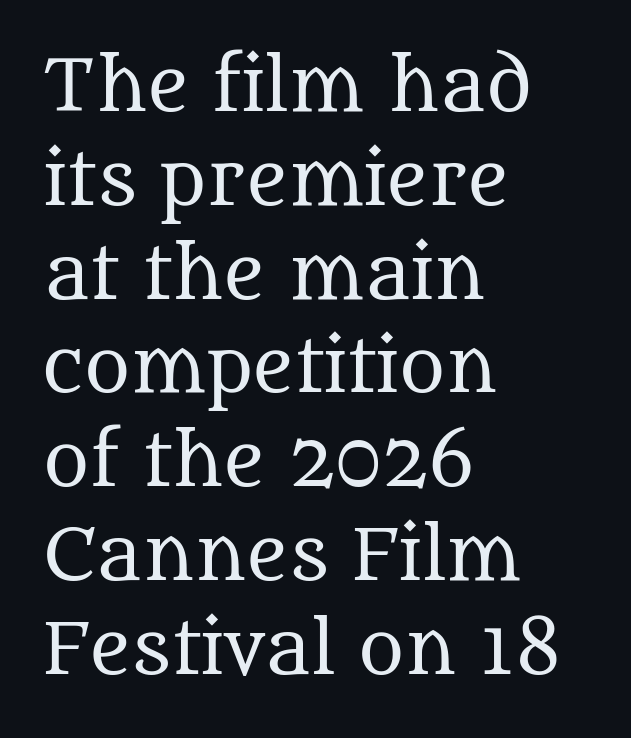
{"serif": "yes", "italic": "no", "bold": "no", "weight": "regular", "width": "normal", "stroke_contrast": "medium", "x_height": "large", "monospaced": "no", "underline": "no", "align": "left", "line_spacing": "normal", "line_spacing_ratio": 1.34, "letter_spacing": "normal", "letter_spacing_em": 0.0, "glyph_px": 70}
